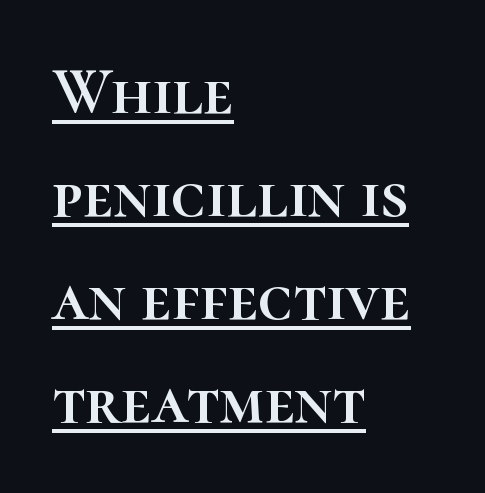
{"italic": "no", "width": "normal", "stroke_contrast": "high", "x_height": "medium", "monospaced": "no", "underline": "yes", "align": "left", "line_spacing": "normal", "line_spacing_ratio": 1.56, "letter_spacing": "normal", "letter_spacing_em": 0.0, "glyph_px": 66}
